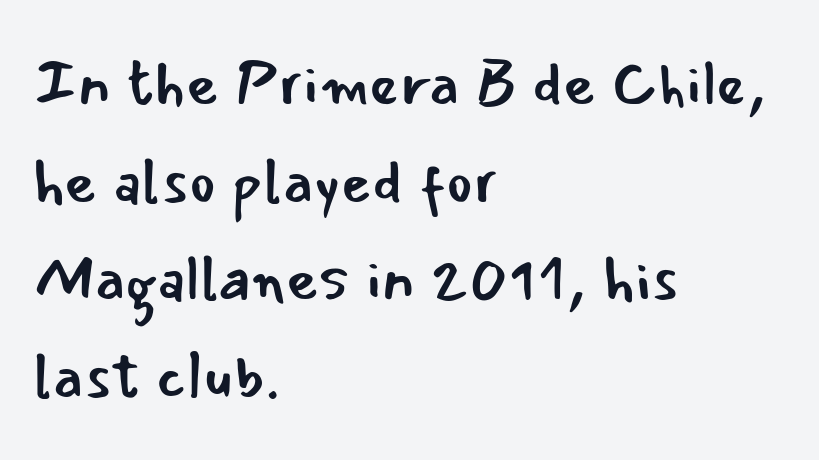
Letters have the restrained weight of plain body copy at most. The text block is weighted toward the left margin, trailing off unevenly rightward. In terms of posture, this sample is upright. The passage shown has conventional tracking throughout. Type without underlining.
